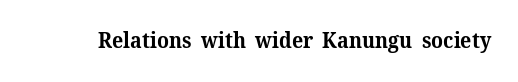
{"italic": "no", "bold": "yes", "underline": "no", "letter_spacing": "normal", "letter_spacing_em": 0.0, "glyph_px": 21}
